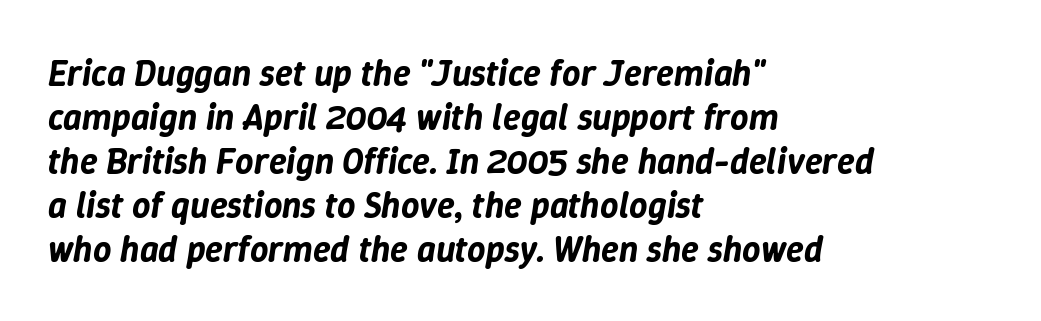
Q: Is the text italic (slanted)? A: Yes, it leans right by about 9 degrees.
Q: Is the text underlined? A: No.
Q: How is the paragraph aligned? A: Left-aligned.
Q: Is the spacing between letters normal or unusually wide? A: Normal.
Q: Width (condensed, normal, or wide)? A: Normal.
Q: Stroke contrast? A: Low.
Q: x-height? A: Medium.
Q: Monospaced? A: No.
